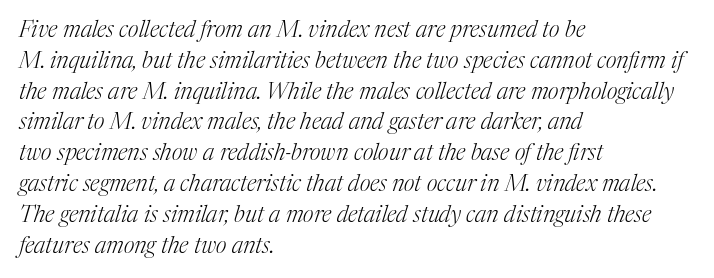
{"italic": "yes", "lean": "right", "slant_degrees": 17, "bold": "no", "underline": "no", "align": "left", "line_spacing": "normal", "line_spacing_ratio": 1.34, "letter_spacing": "normal", "letter_spacing_em": 0.0, "glyph_px": 23}
